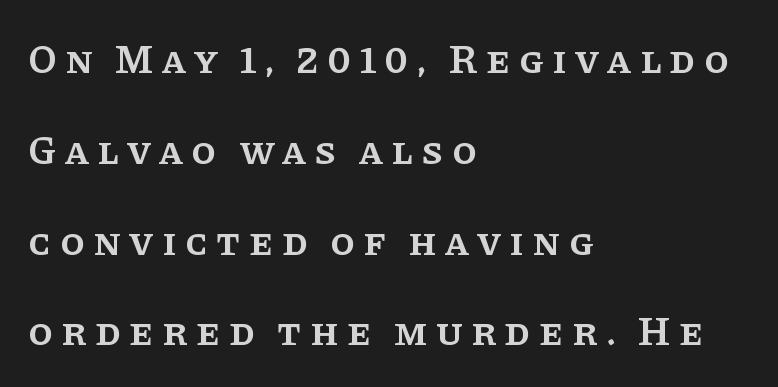
The image shows 40 px semibold serif type, upright; set left-aligned, loose line spacing (2.27x), unusually wide letter spacing (+0.21 em), not underlined; low stroke contrast and a large x-height.
